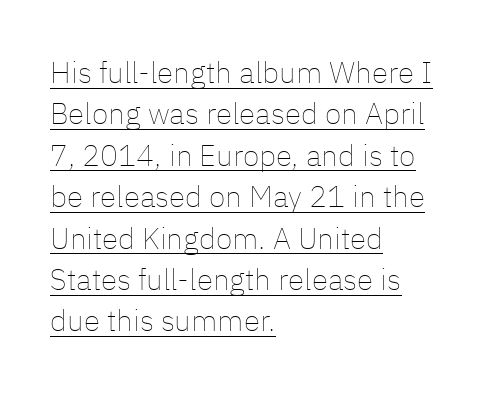
Q: Is the text bold? A: No.
Q: Is the text italic (slanted)? A: No, it is upright.
Q: Is the text underlined? A: Yes.
Q: How is the paragraph aligned? A: Left-aligned.
Q: Is the spacing between letters normal or unusually wide? A: Normal.
Q: Is the spacing between lines tight, normal or loose? A: Normal.
Q: Width (condensed, normal, or wide)? A: Normal.
Q: Stroke contrast? A: Low.
Q: x-height? A: Medium.
Q: Monospaced? A: No.
